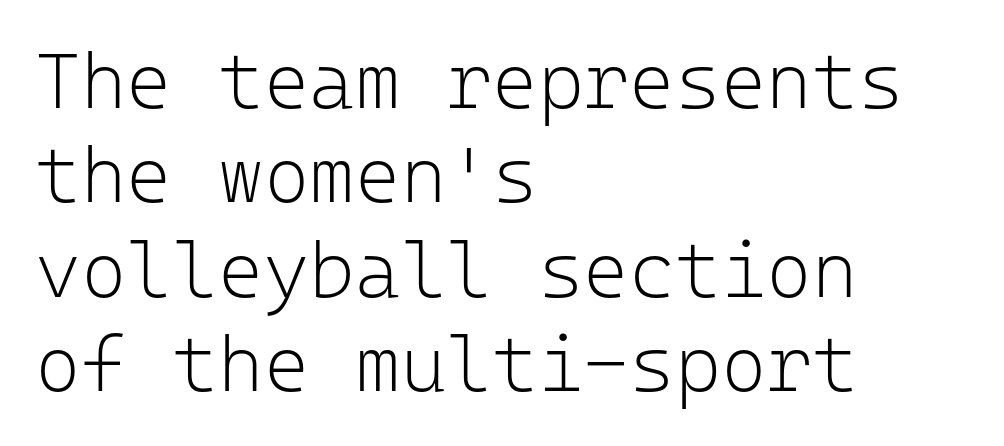
Weight: in the light-to-regular range. Note the uniform advance width — an 'i' takes as much space as an 'm'. The compositor pushed each line to the left boundary. Each word holds together tightly as a unit, with standard inter-letter gaps.
